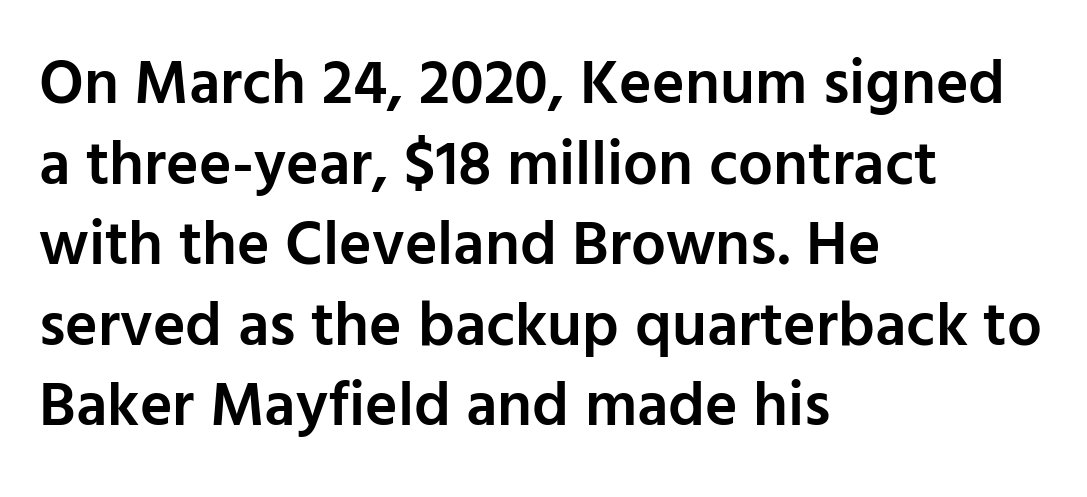
These words are printed semibold, heavier than regular yet not bold. The letters sit at their default tracking, neither squeezed nor spread. Observe the absence of serifs on each vertical stroke in this sample. A classic flush-left, rag-right setting is used for this passage. The strip under each line holds only bare page.
